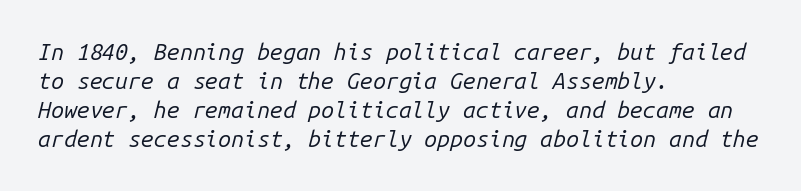
The image shows 23 px text type, italic (leaning right); set left-aligned, normal line spacing (1.26x), normal letter spacing, not underlined.
